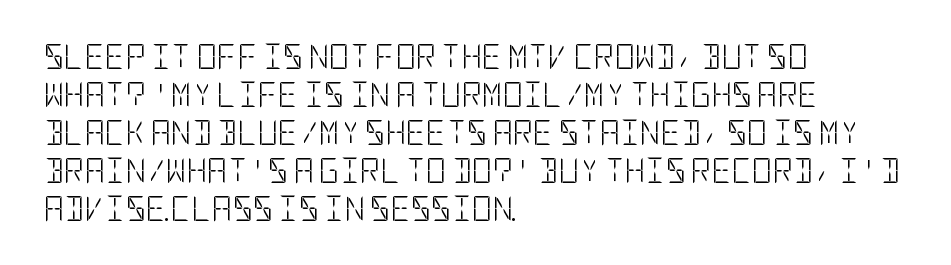
The font's upright variant was chosen for this text. The specimen omits any rule beneath the text block's lines. All the whitespace from short lines collects on the right. Tracking here is standard; glyphs follow each other at the usual distance.
